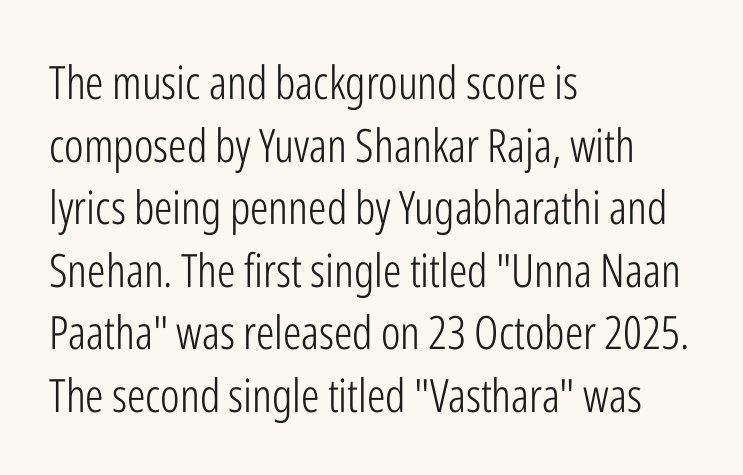
{"serif": "no", "italic": "no", "bold": "no", "weight": "light", "width": "condensed", "stroke_contrast": "low", "x_height": "medium", "monospaced": "no", "underline": "no", "align": "left", "line_spacing": "normal", "line_spacing_ratio": 1.36, "letter_spacing": "normal", "letter_spacing_em": 0.0, "glyph_px": 46}
